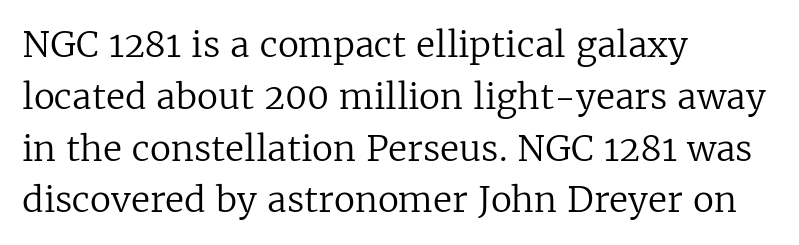
Every stem runs plumb, perpendicular to the baseline. Leading matches the norm, producing a regular column. Ink coverage per letter is moderate at most. Glyph-to-glyph distance matches everyday printed text. The designer went with a serif here, giving each stem small feet. The setting favours the left margin, as ordinary paragraphs usually do.
